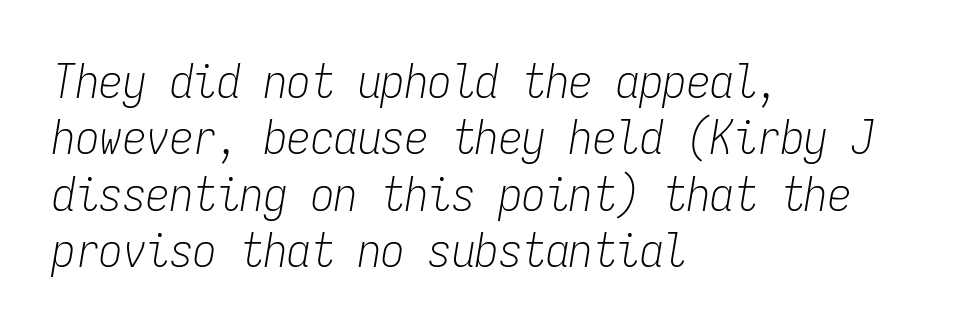
{"italic": "yes", "lean": "right", "slant_degrees": 9, "bold": "no", "weight": "light", "width": "condensed", "stroke_contrast": "low", "x_height": "medium", "monospaced": "yes", "underline": "no", "align": "left", "line_spacing_ratio": 1.2, "letter_spacing": "normal", "letter_spacing_em": 0.0, "glyph_px": 47}
